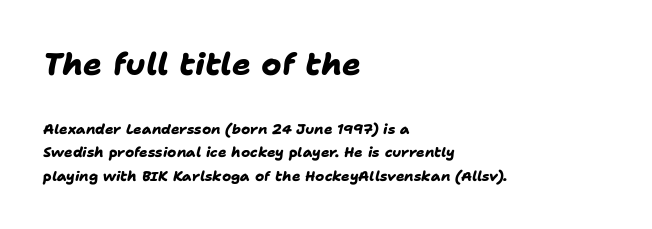
The image shows 31 px heavy sans-serif type; set left-aligned, normal line spacing (1.66x), normal letter spacing, not underlined; the first (top) block is 2.21x larger; low stroke contrast and a medium x-height.
